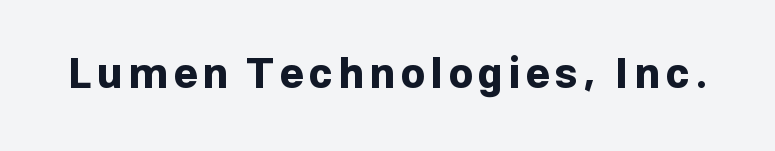
Strong, thick strokes mark this as bold type. Tall strokes in this sample are plumb rather than angled. Here the designer chose a conventional face with non-uniform glyph widths. Check under the words: just untouched page.
